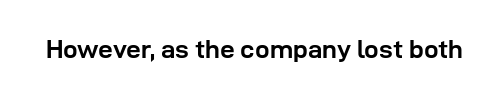
The image shows 26 px bold type, upright; set normal letter spacing, not underlined.
